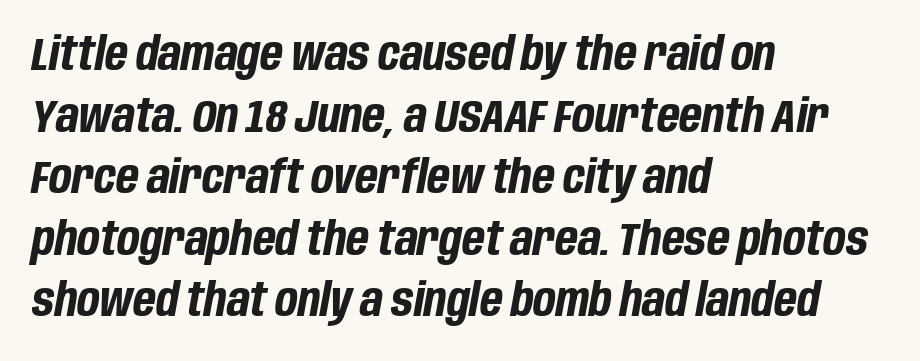
{"italic": "yes", "lean": "right", "slant_degrees": 10, "bold": "yes", "weight": "bold", "width": "condensed", "stroke_contrast": "low", "x_height": "large", "monospaced": "no", "underline": "no", "align": "left", "line_spacing": "normal", "line_spacing_ratio": 1.31, "letter_spacing": "normal", "letter_spacing_em": 0.0, "glyph_px": 47}
